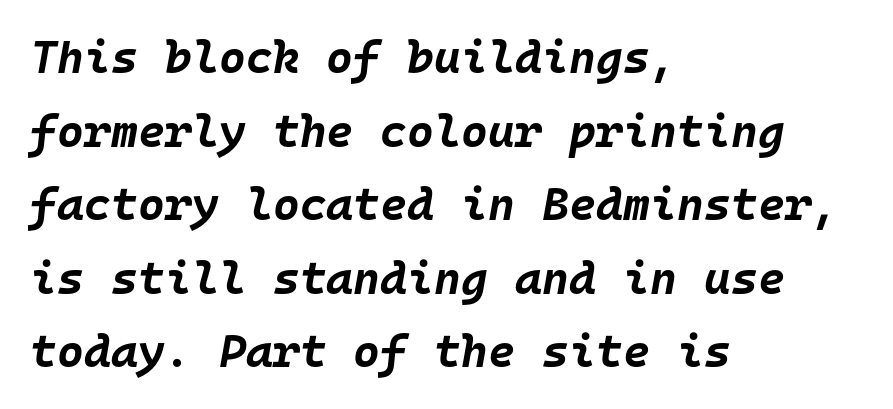
No word sits above an underline. A full-strength bold gives these letters their thick strokes. Looks like terminal output: every glyph gets an equal slot. Does the copy run flush right? No — it runs flush left. Tracking here is standard; glyphs follow each other at the usual distance.
